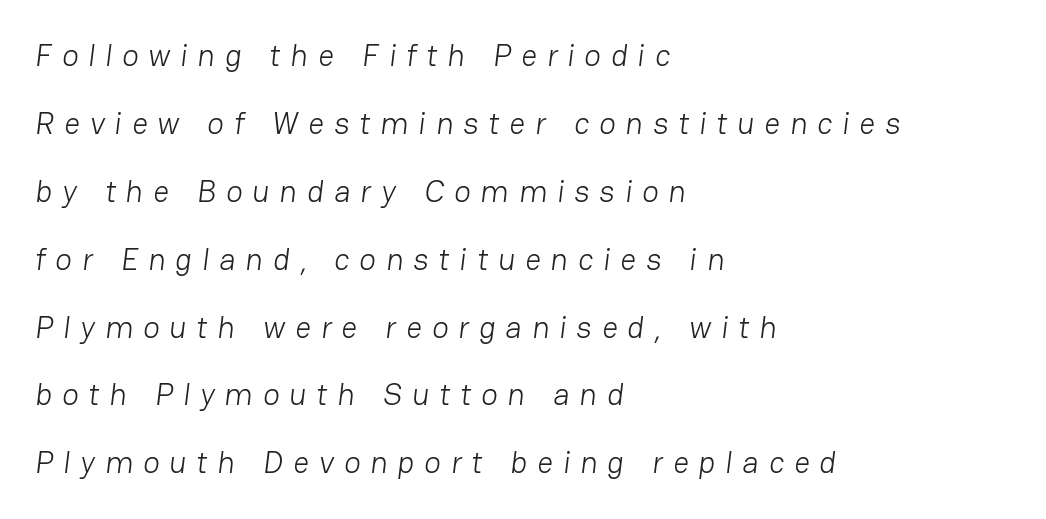
Line starts are locked; line ends wander. Is the letter spacing exaggerated? Yes — the characters are pushed far apart. Grotesque or geometric, the face here clearly has no serifs. A typesetter would call this proportional, since set widths differ per character. Quick note: interline space is abundant. This rendering features lettering with no underline.
